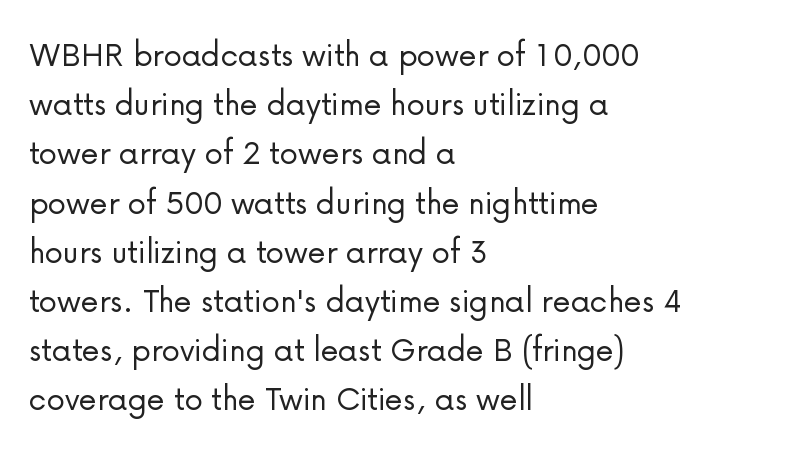
The image shows 37 px light sans-serif type, upright; set left-aligned, normal line spacing (1.33x), normal letter spacing, not underlined; low stroke contrast and a medium x-height.
